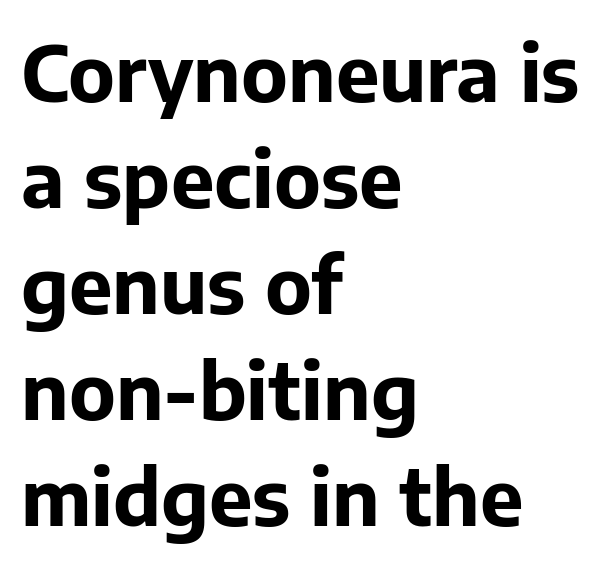
It's the straight-up-and-down kind of type. These lines carry a lot of weight — the face is fully bold. Words float on clear page, feet unadorned. Does extra space separate the letters? No, they use regular spacing. Varying glyph widths throughout — classic text-font behaviour.
